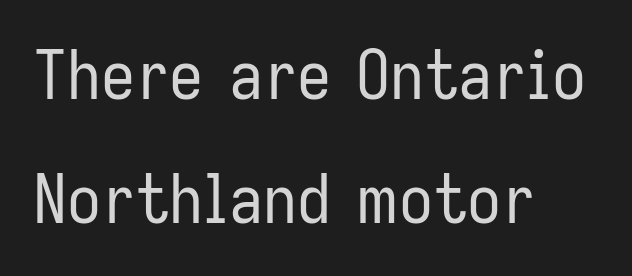
The horizontal fit of the characters is conventional and even. The typeface chosen for these lines omits serifs. Is this a fixed-width face? No — the glyphs have proportional, varying widths. The lines in this sample share a left origin and differ only in where they stop. Descender tails drop into unmarked territory.
